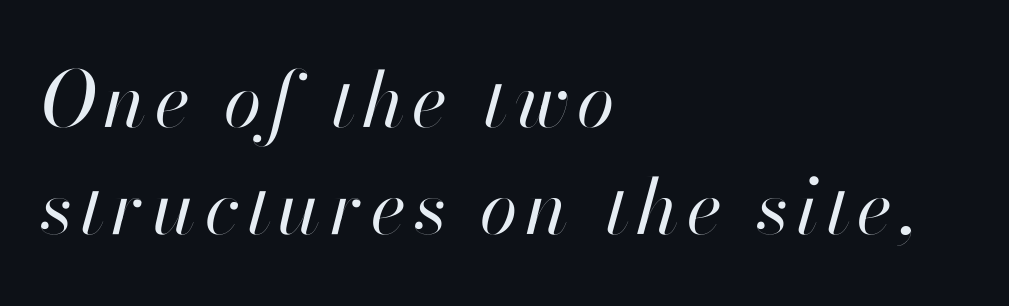
Decoration check: the copy has no underline. On a weight scale, this lands at 450 or below. The lines in this sample share a left origin and differ only in where they stop. The lines sit at an ordinary, default distance from one another. The rendering applies a slant to the glyphs. Here the designer chose a conventional face with non-uniform glyph widths.
